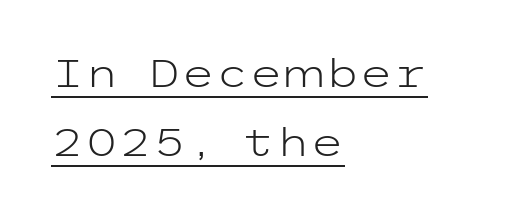
The image shows 39 px light, wide sans-serif type, upright; set left-aligned, line spacing 1.76x, normal letter spacing, underlined; low stroke contrast and a medium x-height.
